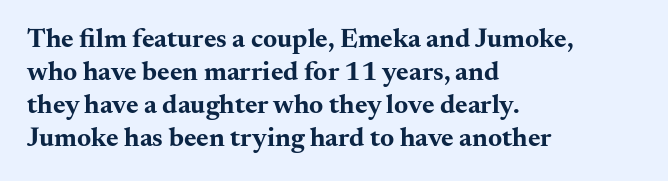
Q: Is the text bold? A: Yes.
Q: Is the text italic (slanted)? A: No, it is upright.
Q: Is the text underlined? A: No.
Q: How is the paragraph aligned? A: Left-aligned.
Q: Is the spacing between letters normal or unusually wide? A: Normal.
